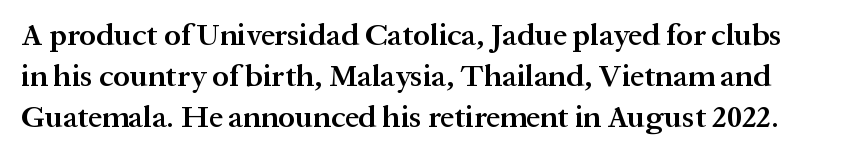
{"serif": "yes", "italic": "no", "bold": "semi", "weight": "semibold", "width": "normal", "stroke_contrast": "medium", "x_height": "medium", "monospaced": "no", "underline": "no", "line_spacing": "normal", "line_spacing_ratio": 1.32, "letter_spacing": "normal", "letter_spacing_em": 0.0, "glyph_px": 31}
